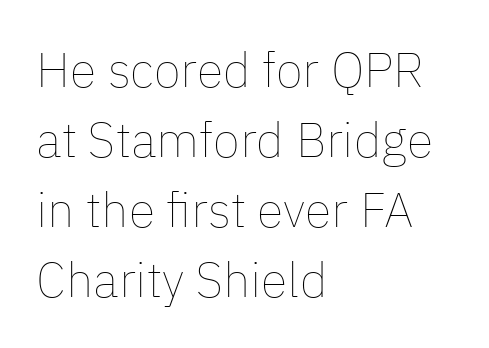
The image shows 49 px thin type, upright; set left-aligned, normal line spacing (1.43x), normal letter spacing, not underlined; low stroke contrast and a medium x-height.
